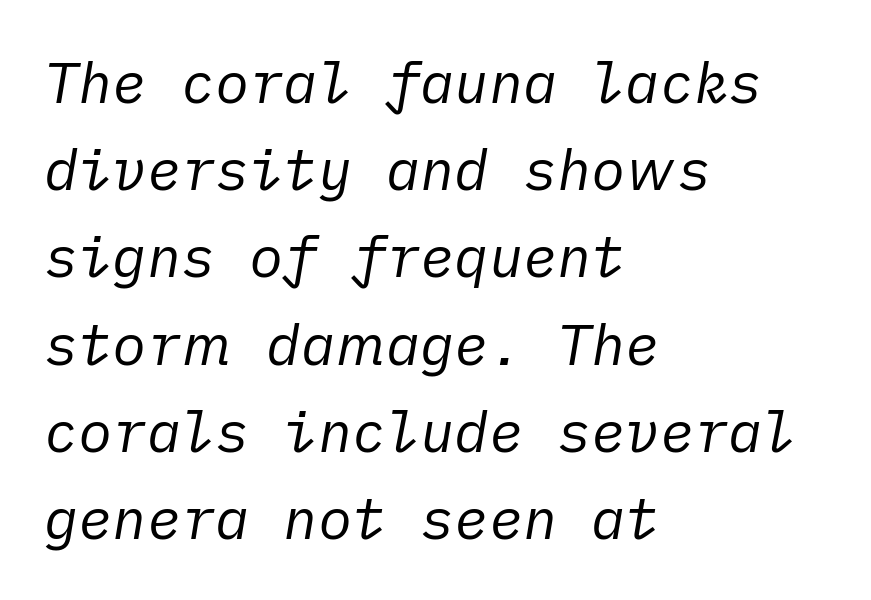
Horizontally, the lines are justified to the leading edge only. The face used here has a pronounced slope to its letters. Here the glyphs are tracked normally, forming tight word shapes. The specimen omits any rule beneath the text block's lines.
